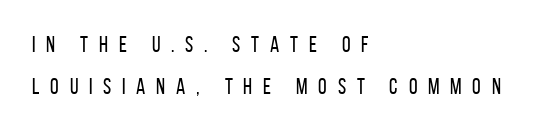
The baseline area is clear. This is not heavy type; no bold has been used. The lettering holds an erect, upright posture throughout. Someone cranked the tracking dial way up on this one.
